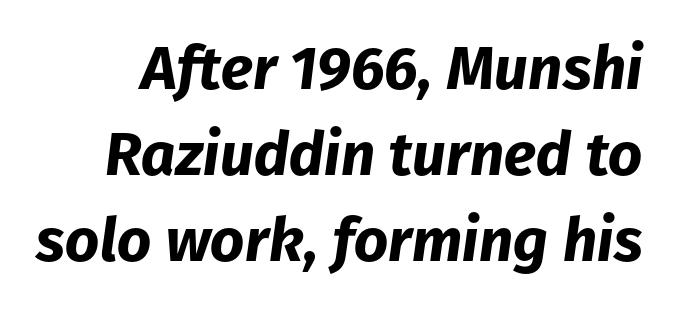
The image shows 60 px bold type, italic (leaning right); set normal line spacing (1.43x), normal letter spacing, not underlined; low stroke contrast and a medium x-height.
